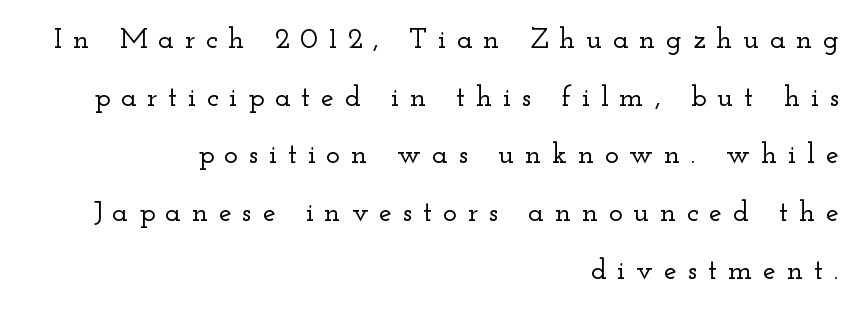
Tracking value appears strongly positive — letters spread wide. Typographically, this falls in the serif category. Rows of type keep a wide berth in the vertical direction. Vertical strokes here are truly vertical.
